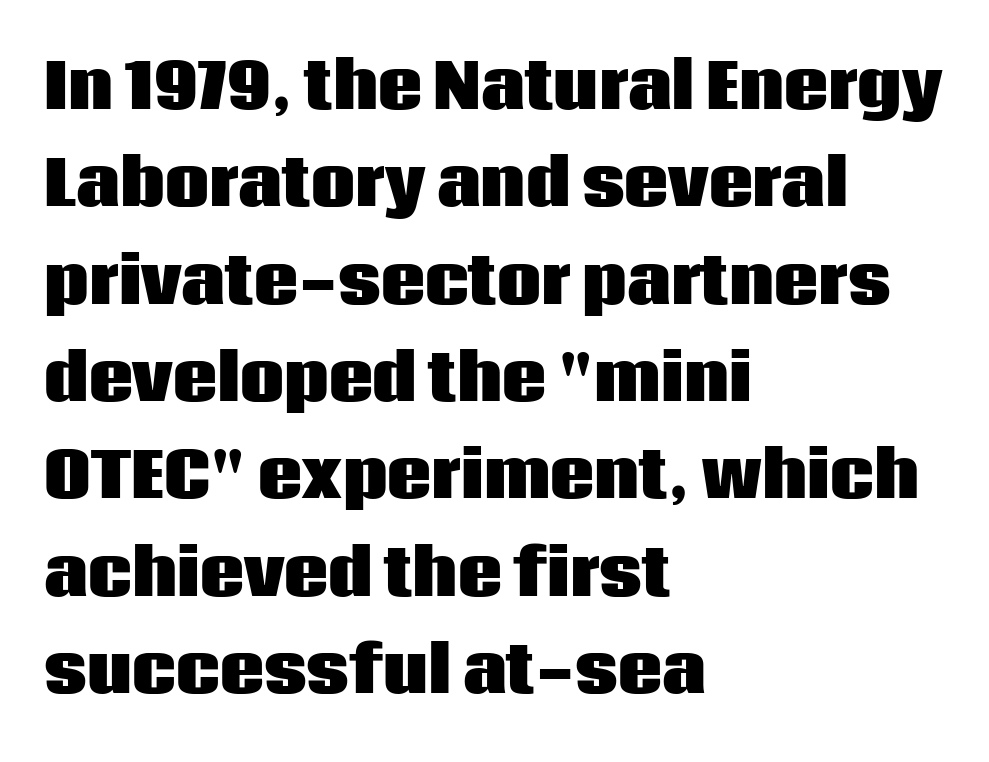
Q: Is the text bold? A: Yes.
Q: Is the text italic (slanted)? A: No, it is upright.
Q: Is the typeface a serif or a sans-serif typeface? A: Sans-serif.
Q: Is the text underlined? A: No.
Q: How is the paragraph aligned? A: Left-aligned.
Q: Is the spacing between letters normal or unusually wide? A: Normal.
Q: Is the spacing between lines tight, normal or loose? A: Normal.
Q: Width (condensed, normal, or wide)? A: Normal.
Q: Stroke contrast? A: Low.
Q: x-height? A: Large.
Q: Monospaced? A: No.
